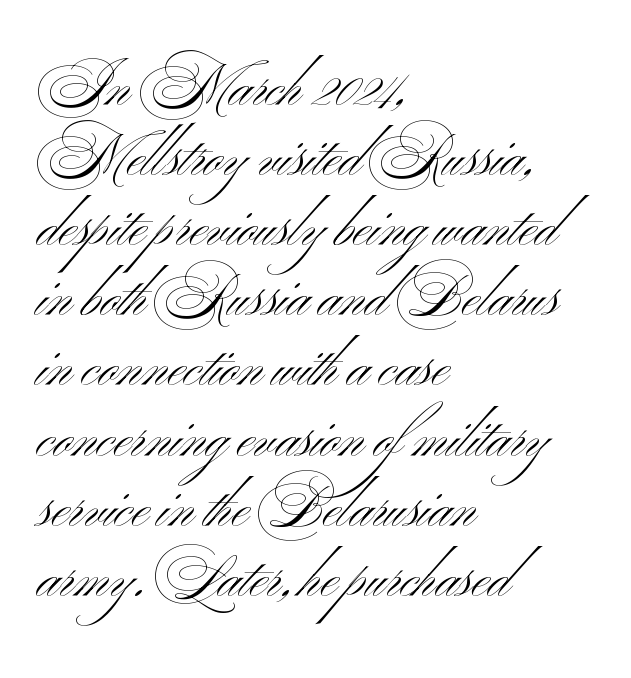
The image shows 57 px light, wide sans-serif type; set left-aligned, line spacing 1.23x, normal letter spacing, not underlined; medium stroke contrast and a small x-height.
